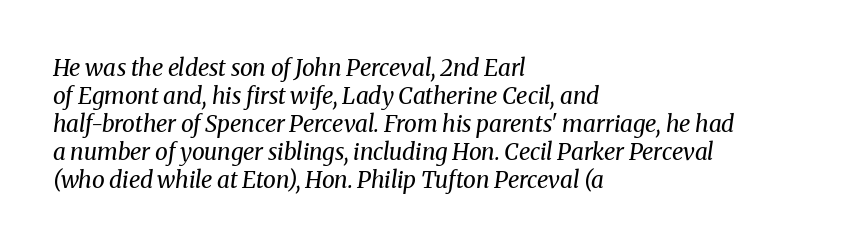
The image shows 23 px text type, italic (leaning right); set left-aligned, line spacing 1.22x, normal letter spacing, not underlined.
